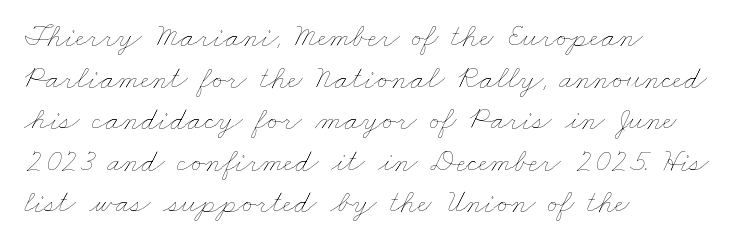
The image shows 32 px thin, wide type; set left-aligned, normal line spacing (1.3x), normal letter spacing, not underlined; low stroke contrast and a small x-height.
